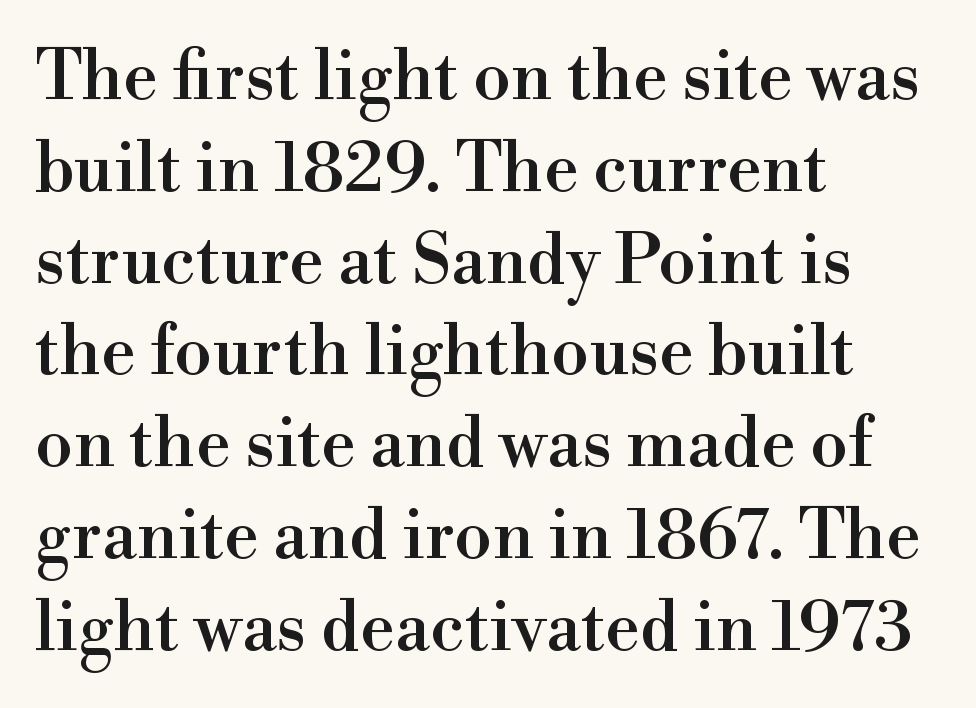
The image shows 69 px serif type, upright; set left-aligned, normal line spacing (1.33x), normal letter spacing, not underlined; high stroke contrast and a small x-height.
